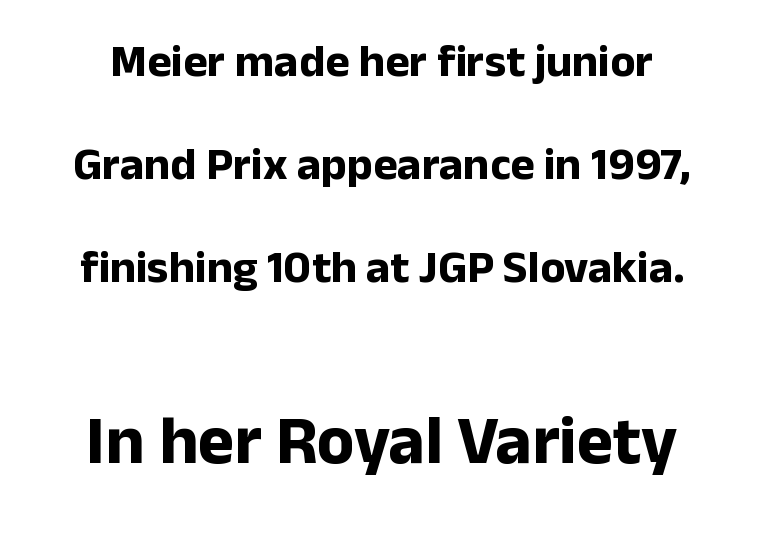
The image shows 69 px bold sans-serif type, upright; set centered, loose line spacing (2.24x), normal letter spacing, not underlined; the second (bottom) block is 1.5x larger; low stroke contrast and a medium x-height.
